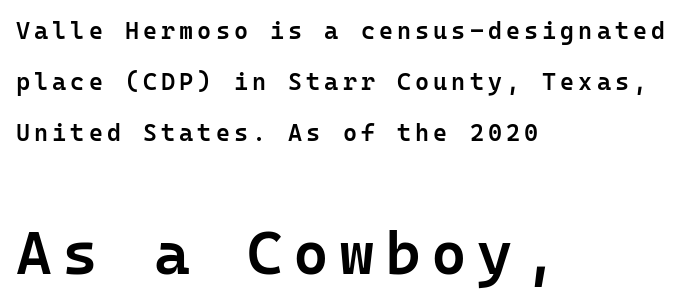
The image shows 61 px semibold sans-serif type, upright, monospaced; set left-aligned, loose line spacing (2.12x), not underlined; the second (bottom) block is 2.54x larger; low stroke contrast and a medium x-height.
